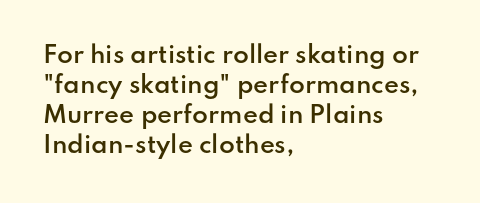
Q: Is the text bold? A: Semi-bold.
Q: Is the text italic (slanted)? A: No, it is upright.
Q: Is the text underlined? A: No.
Q: How is the paragraph aligned? A: Left-aligned.
Q: Is the spacing between letters normal or unusually wide? A: Normal.
Q: Is the spacing between lines tight, normal or loose? A: Normal.
